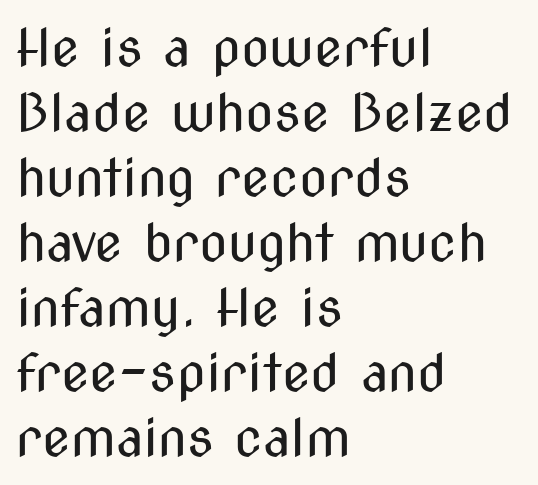
{"serif": "no", "italic": "no", "bold": "no", "weight": "regular", "width": "condensed", "stroke_contrast": "medium", "x_height": "medium", "monospaced": "no", "underline": "no", "align": "left", "line_spacing": "normal", "line_spacing_ratio": 1.25, "letter_spacing": "normal", "letter_spacing_em": 0.0, "glyph_px": 52}
